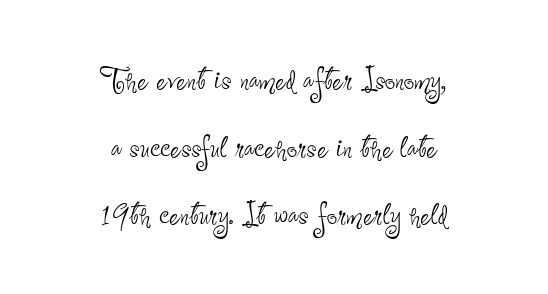
Q: Is the text bold? A: No.
Q: Is the text italic (slanted)? A: Yes.
Q: Is the typeface a serif or a sans-serif typeface? A: Sans-serif.
Q: Is the text underlined? A: No.
Q: How is the paragraph aligned? A: Centered.
Q: Is the spacing between letters normal or unusually wide? A: Normal.
Q: Width (condensed, normal, or wide)? A: Condensed.
Q: Stroke contrast? A: Low.
Q: x-height? A: Small.
Q: Monospaced? A: No.
